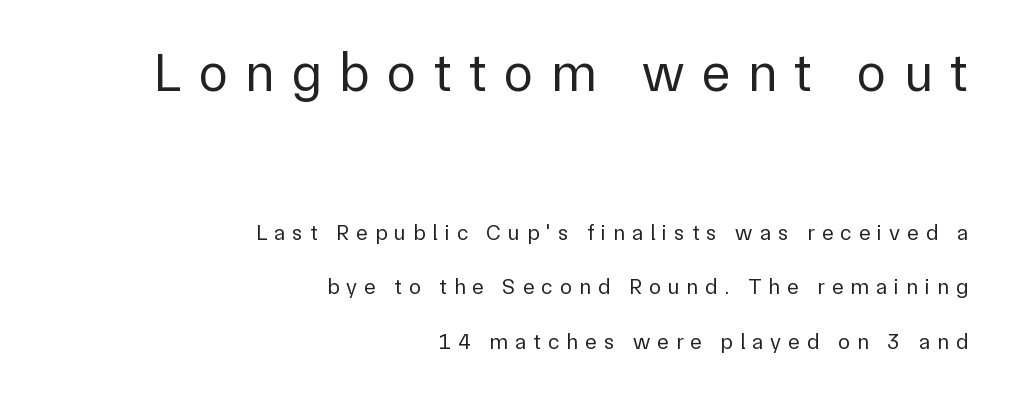
Compared with typical paragraphs, the rows here are farther apart. Here the designer chose a conventional face with non-uniform glyph widths. Descender tails drop into unmarked territory. Serif or sans? Sans — the stroke terminals are bare.
